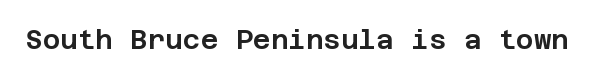
The image shows 27 px text type, upright; set normal letter spacing, not underlined.
